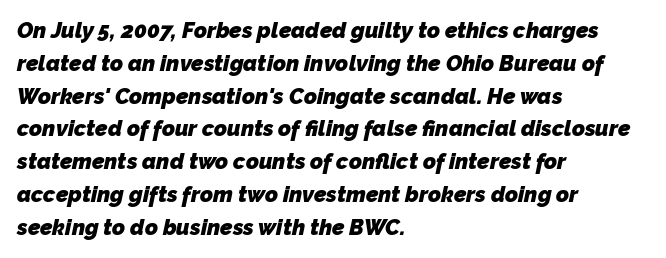
{"bold": "yes", "underline": "no", "align": "left", "line_spacing": "normal", "line_spacing_ratio": 1.49, "letter_spacing": "normal", "letter_spacing_em": 0.0, "glyph_px": 22}
